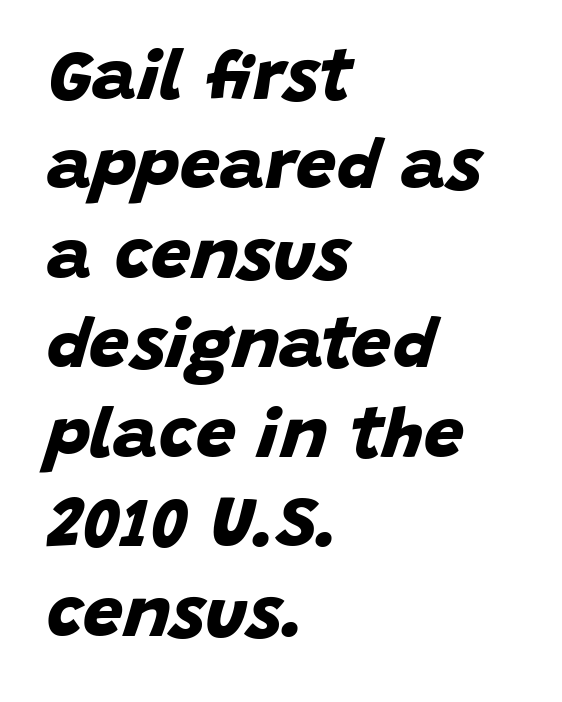
Q: Is the text bold? A: Yes.
Q: Is the typeface a serif or a sans-serif typeface? A: Sans-serif.
Q: Is the text underlined? A: No.
Q: How is the paragraph aligned? A: Left-aligned.
Q: Is the spacing between letters normal or unusually wide? A: Normal.
Q: Is the spacing between lines tight, normal or loose? A: Normal.
Q: Width (condensed, normal, or wide)? A: Normal.
Q: Stroke contrast? A: Low.
Q: x-height? A: Large.
Q: Monospaced? A: No.
